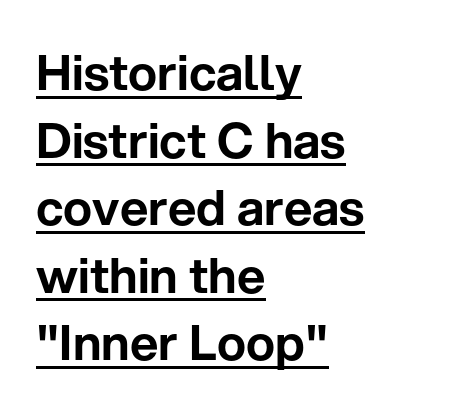
The image shows 49 px sans-serif type, upright; set left-aligned, normal line spacing (1.38x), normal letter spacing, underlined; low stroke contrast and a medium x-height.
